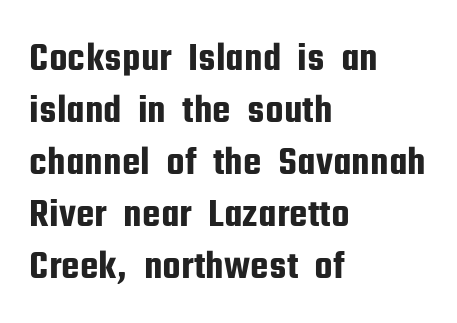
The image shows 41 px condensed sans-serif type, upright; set left-aligned, normal line spacing (1.27x), normal letter spacing, not underlined; low stroke contrast and a medium x-height.
